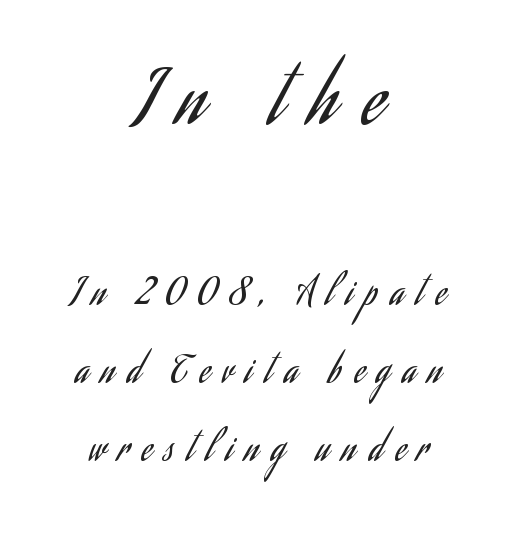
{"serif": "no", "bold": "no", "weight": "regular", "width": "condensed", "stroke_contrast": "low", "x_height": "small", "monospaced": "no", "underline": "no", "align": "center", "line_spacing": "loose", "line_spacing_ratio": 2.17, "letter_spacing": "wide", "letter_spacing_em": 0.35, "larger_block": "first", "size_ratio": 2.03, "glyph_px": 73}
